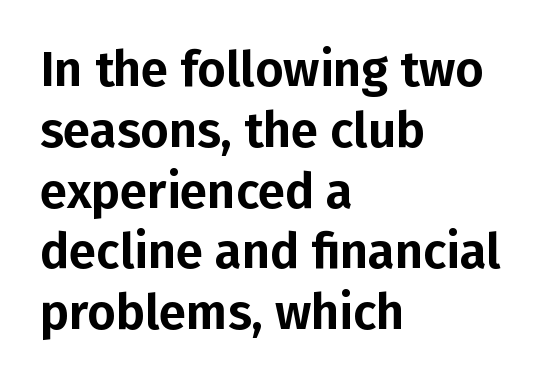
The rendering uses natural spacing where letterforms have individual widths. No extra tracking has been applied to these lines. The font's upright variant was chosen for this text. The face used here is a sans, in the tradition of grotesques and geometrics. Bare-footed words on every line.
